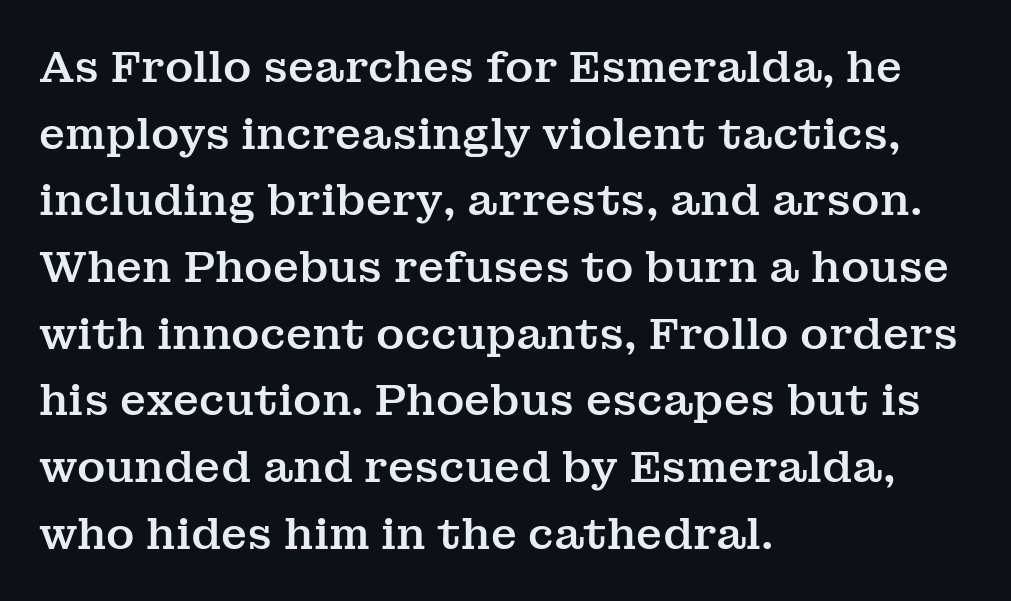
The image shows 43 px serif type, upright; set left-aligned, normal line spacing (1.55x), normal letter spacing, not underlined; medium stroke contrast and a medium x-height.
